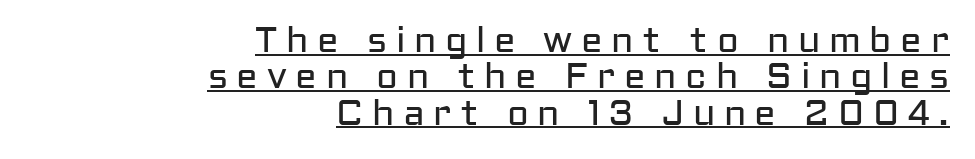
The image shows 36 px regular-weight sans-serif type, upright; set right-aligned, tight line spacing (1.01x), unusually wide letter spacing (+0.24 em), underlined; low stroke contrast and a medium x-height.
